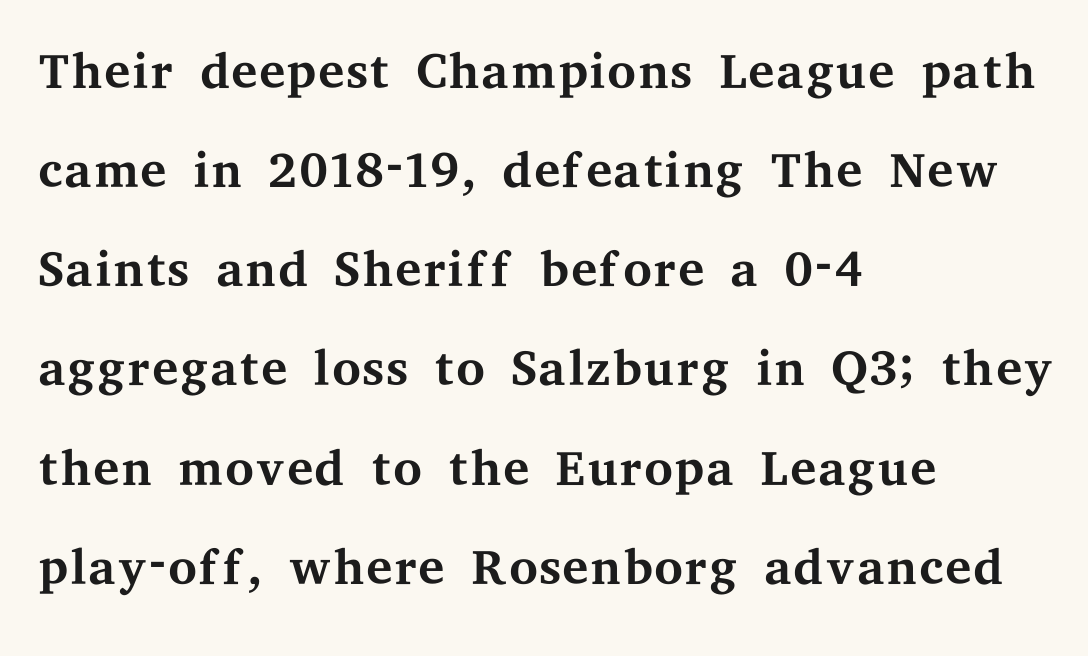
The image shows 74 px regular-weight, wide serif type, upright; set left-aligned, normal line spacing (1.34x), normal letter spacing, not underlined; medium stroke contrast and a medium x-height.
